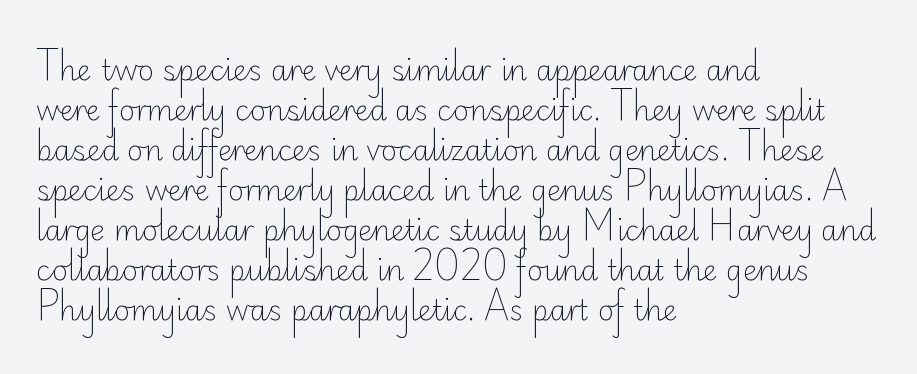
Q: Is the text bold? A: No.
Q: Is the text italic (slanted)? A: No, it is upright.
Q: Is the typeface a serif or a sans-serif typeface? A: Sans-serif.
Q: Is the text underlined? A: No.
Q: How is the paragraph aligned? A: Left-aligned.
Q: Is the spacing between letters normal or unusually wide? A: Normal.
Q: Is the spacing between lines tight, normal or loose? A: Normal.
Q: Width (condensed, normal, or wide)? A: Normal.
Q: Stroke contrast? A: Low.
Q: x-height? A: Small.
Q: Monospaced? A: No.
